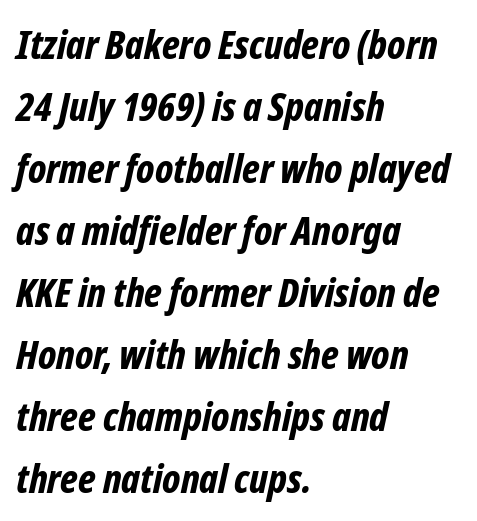
{"italic": "yes", "lean": "right", "slant_degrees": 12, "bold": "yes", "weight": "bold", "width": "condensed", "stroke_contrast": "low", "x_height": "medium", "monospaced": "no", "underline": "no", "align": "left", "line_spacing": "normal", "line_spacing_ratio": 1.55, "letter_spacing": "normal", "letter_spacing_em": 0.0, "glyph_px": 40}
